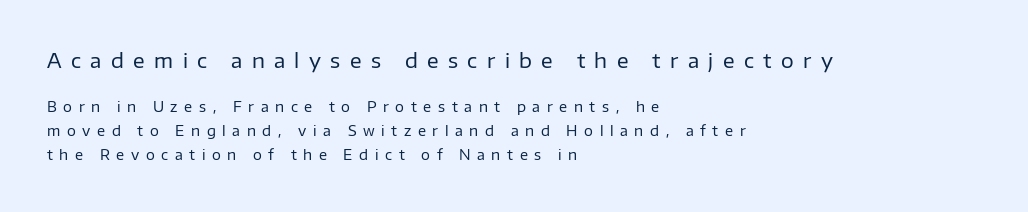
The image shows 20 px text type, upright; set left-aligned, line spacing 1.71x, unusually wide letter spacing (+0.47 em), not underlined; the first (top) block is 1.43x larger.
